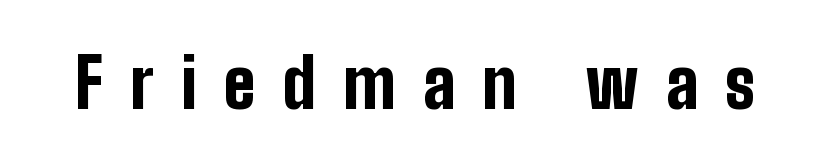
The image shows 68 px bold, condensed sans-serif type, upright; set unusually wide letter spacing (+0.4 em), not underlined; low stroke contrast and a medium x-height.
